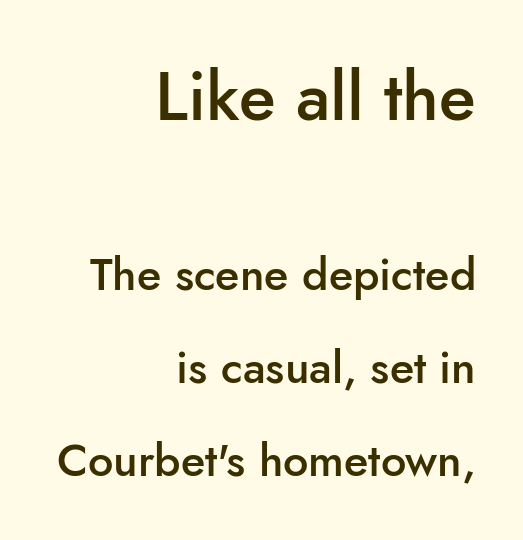
{"serif": "no", "italic": "no", "bold": "semi", "weight": "semibold", "width": "normal", "stroke_contrast": "low", "x_height": "small", "monospaced": "no", "underline": "no", "align": "right", "line_spacing": "loose", "line_spacing_ratio": 2.06, "letter_spacing": "normal", "letter_spacing_em": 0.0, "larger_block": "first", "size_ratio": 1.51, "glyph_px": 68}
